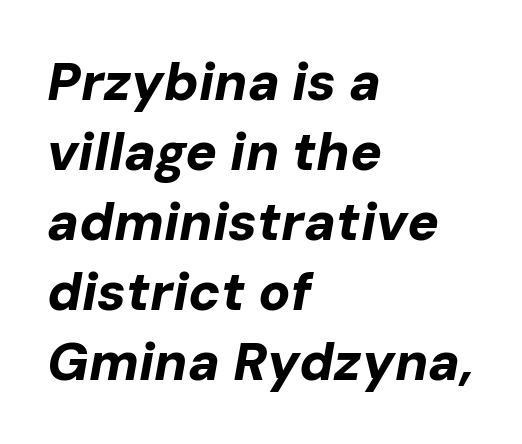
{"italic": "yes", "lean": "right", "slant_degrees": 10, "bold": "yes", "weight": "bold", "width": "normal", "stroke_contrast": "low", "x_height": "medium", "monospaced": "no", "underline": "no", "align": "left", "line_spacing": "normal", "line_spacing_ratio": 1.32, "letter_spacing": "normal", "letter_spacing_em": 0.0, "glyph_px": 53}
